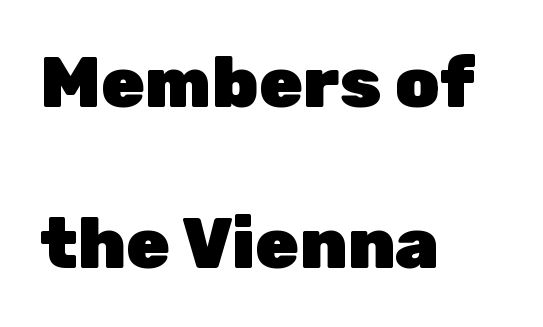
The image shows 71 px heavy sans-serif type, upright; set left-aligned, loose line spacing (2.27x), normal letter spacing, not underlined; low stroke contrast and a medium x-height.
